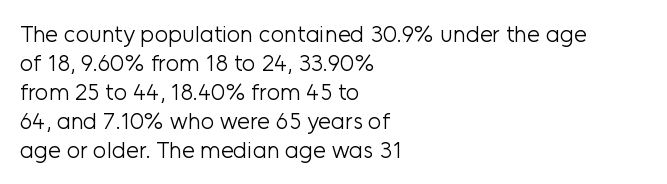
A typesetter would call this zero additional tracking. If you drew a line through each stem, it would be perfectly vertical. This block has exactly the height ordinary leading produces. Teacher's note: observe the even left margin — that is flush-left alignment. The area under the type is left untouched. This is not heavy type; no bold has been used.
